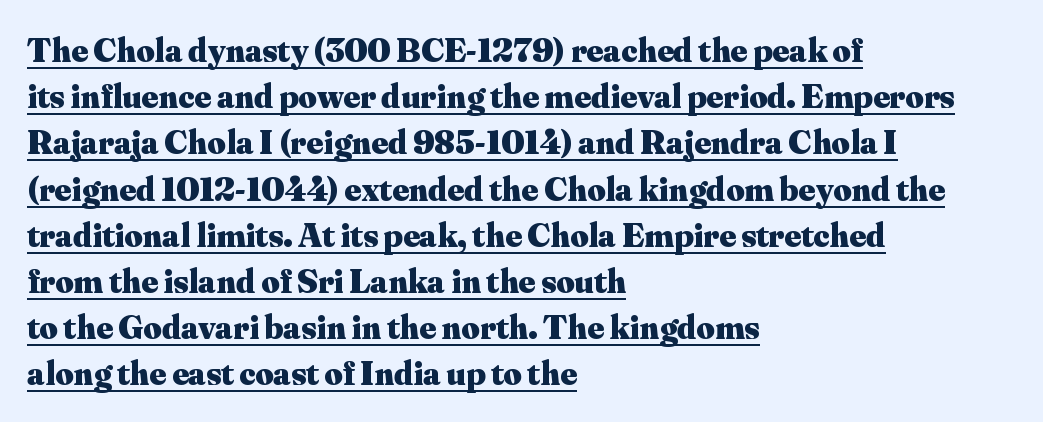
Q: Is the text bold? A: Yes.
Q: Is the text italic (slanted)? A: No, it is upright.
Q: Is the typeface a serif or a sans-serif typeface? A: Serif.
Q: Is the text underlined? A: Yes.
Q: How is the paragraph aligned? A: Left-aligned.
Q: Is the spacing between letters normal or unusually wide? A: Normal.
Q: Is the spacing between lines tight, normal or loose? A: Normal.
Q: Width (condensed, normal, or wide)? A: Normal.
Q: Stroke contrast? A: Medium.
Q: x-height? A: Small.
Q: Monospaced? A: No.
